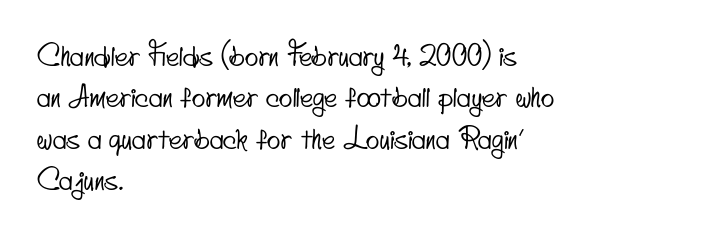
Is this a fixed-width face? No — the glyphs have proportional, varying widths. Students, observe: this is what conventionally led text looks like. Alignment: flush left. Plain, unruled lines of type.
